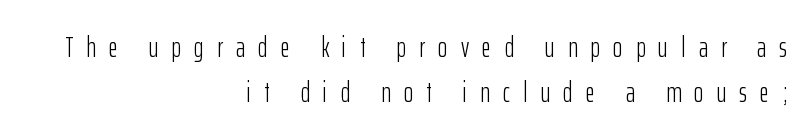
Counters stay open thanks to moderate or lighter strokes. Designer's note — italics off, roman on. There is plenty of visible air inserted between adjacent glyphs. Check the space under the baseline: it is left empty. Is this a fixed-width face? No — the glyphs have proportional, varying widths. Serifs: no, the terminals of the letterforms are clean.
